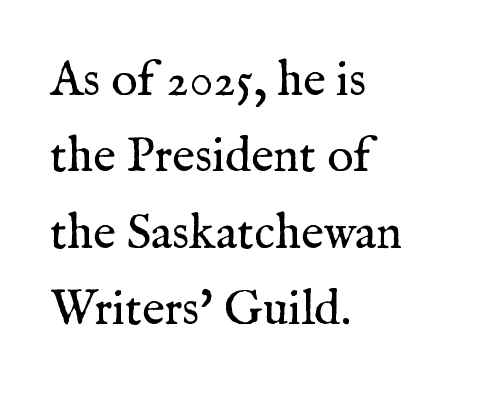
The image shows 49 px regular-weight serif type, upright; set left-aligned, normal line spacing (1.56x), normal letter spacing, not underlined; medium stroke contrast and a medium x-height.
